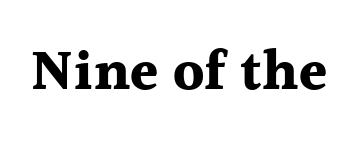
The image shows 57 px bold serif type, upright; set normal letter spacing, not underlined; a medium x-height.
